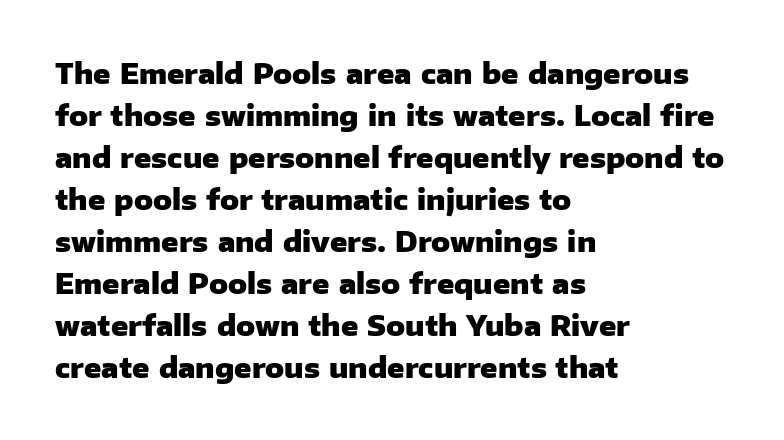
Normally led — the rows are evenly, conventionally spaced. A roman cut, with each character standing at attention. Each word holds together tightly as a unit, with standard inter-letter gaps. Unlike a traditional serif, this face leaves its strokes unadorned.
